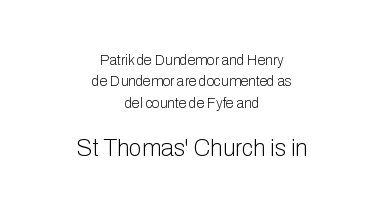
Summary of vertical rhythm: regular, with standard interline spacing. Ordinary non-slanted type is in use. The tracking reads as untouched default to a designer's eye. The rag falls on both sides of this text block equally.
